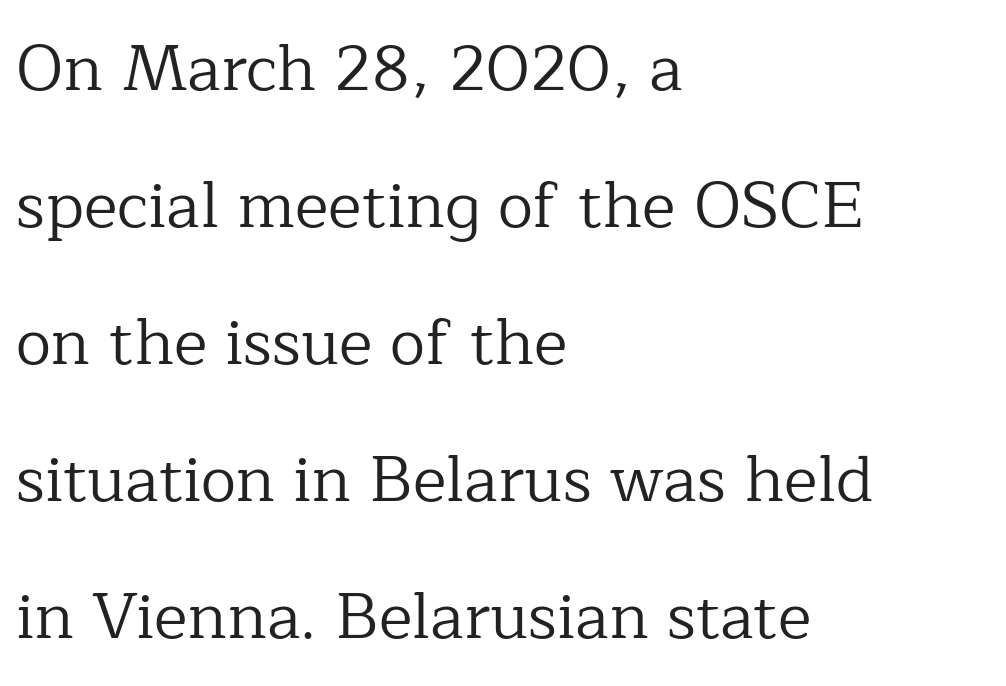
{"serif": "yes", "italic": "no", "bold": "no", "weight": "regular", "width": "normal", "stroke_contrast": "low", "x_height": "medium", "monospaced": "no", "underline": "no", "align": "left", "line_spacing": "loose", "line_spacing_ratio": 2.14, "letter_spacing": "normal", "letter_spacing_em": 0.0, "glyph_px": 64}
